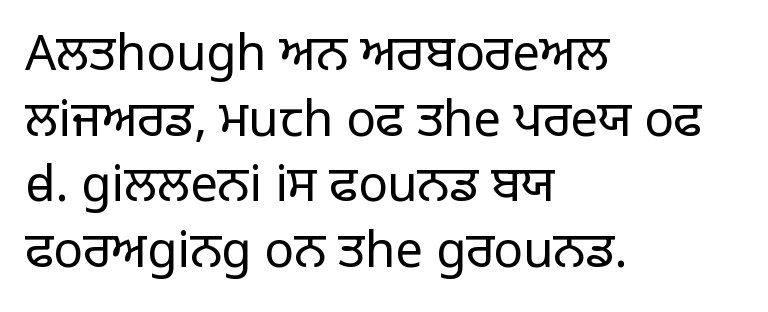
{"serif": "no", "italic": "no", "bold": "no", "weight": "regular", "width": "normal", "stroke_contrast": "low", "x_height": "large", "monospaced": "no", "underline": "no", "align": "left", "line_spacing": "normal", "line_spacing_ratio": 1.34, "letter_spacing": "normal", "letter_spacing_em": 0.0, "glyph_px": 49}
